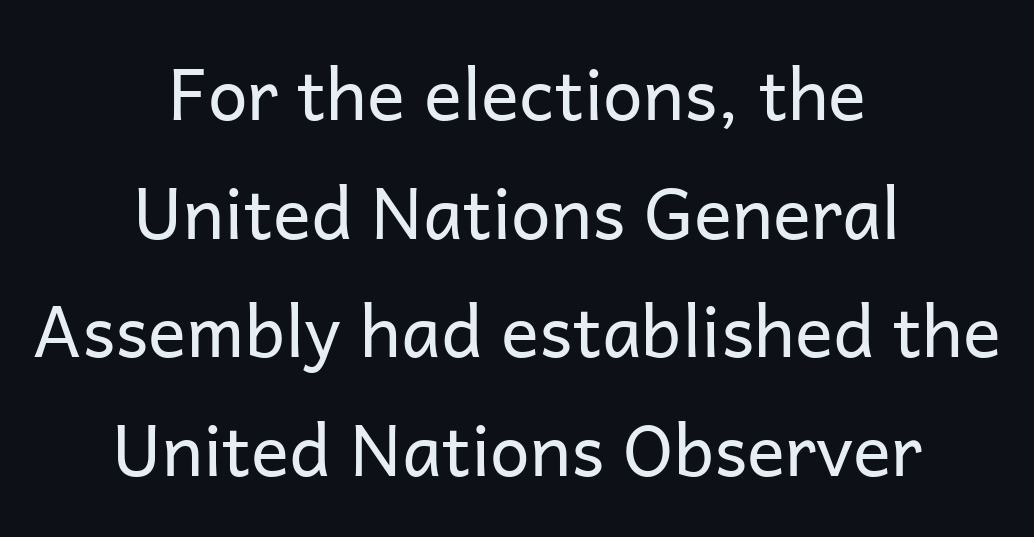
Q: Is the text bold? A: No.
Q: Is the text italic (slanted)? A: No, it is upright.
Q: Is the typeface a serif or a sans-serif typeface? A: Sans-serif.
Q: Is the text underlined? A: No.
Q: How is the paragraph aligned? A: Centered.
Q: Is the spacing between letters normal or unusually wide? A: Normal.
Q: Is the spacing between lines tight, normal or loose? A: Normal.
Q: Width (condensed, normal, or wide)? A: Normal.
Q: Stroke contrast? A: Low.
Q: x-height? A: Medium.
Q: Monospaced? A: No.
